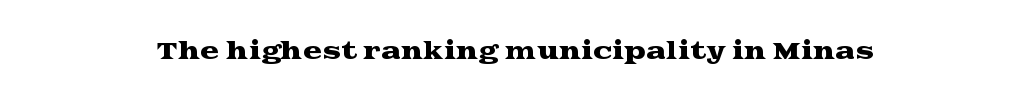
The image shows 23 px text type, upright; set centered, normal letter spacing, not underlined.
